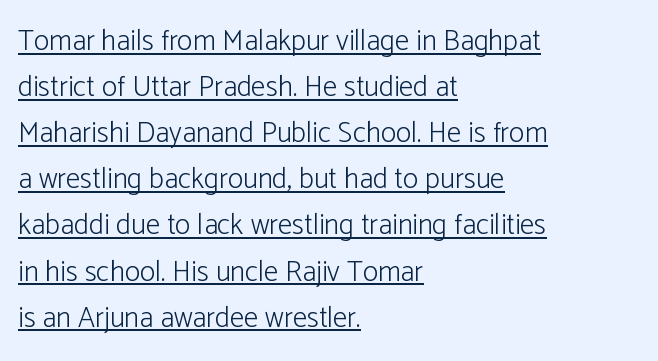
The image shows 29 px light sans-serif type, upright; set left-aligned, normal line spacing (1.59x), normal letter spacing, underlined; low stroke contrast and a medium x-height.
